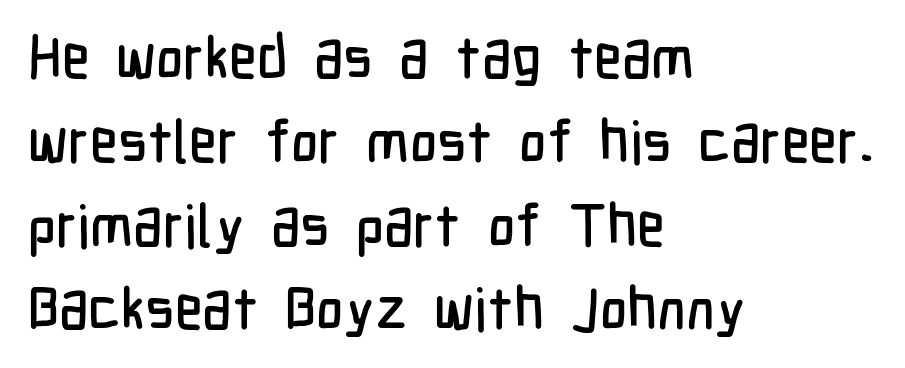
Q: Is the text italic (slanted)? A: No, it is upright.
Q: Is the typeface a serif or a sans-serif typeface? A: Sans-serif.
Q: Is the text underlined? A: No.
Q: How is the paragraph aligned? A: Left-aligned.
Q: Is the spacing between letters normal or unusually wide? A: Normal.
Q: Is the spacing between lines tight, normal or loose? A: Normal.
Q: Width (condensed, normal, or wide)? A: Condensed.
Q: Stroke contrast? A: Low.
Q: x-height? A: Medium.
Q: Monospaced? A: No.
